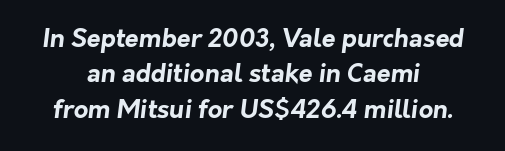
{"bold": "yes", "underline": "no", "align": "center", "line_spacing": "normal", "line_spacing_ratio": 1.42, "letter_spacing": "normal", "letter_spacing_em": 0.0, "glyph_px": 25}
